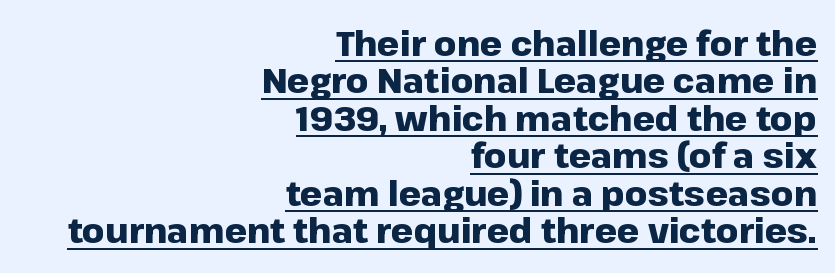
Q: Is the text bold? A: Yes.
Q: Is the text italic (slanted)? A: No, it is upright.
Q: Is the typeface a serif or a sans-serif typeface? A: Sans-serif.
Q: Is the text underlined? A: Yes.
Q: How is the paragraph aligned? A: Right-aligned.
Q: Is the spacing between letters normal or unusually wide? A: Normal.
Q: Is the spacing between lines tight, normal or loose? A: Tight.
Q: Width (condensed, normal, or wide)? A: Normal.
Q: Stroke contrast? A: Low.
Q: x-height? A: Medium.
Q: Monospaced? A: No.
